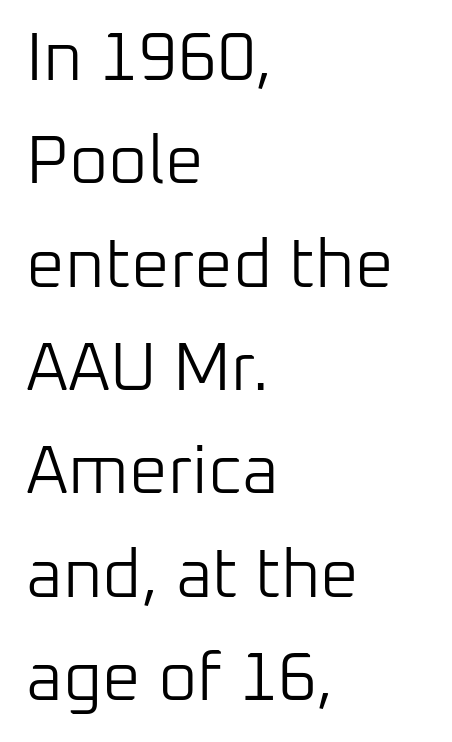
{"serif": "no", "italic": "no", "bold": "no", "weight": "light", "width": "normal", "stroke_contrast": "low", "x_height": "medium", "monospaced": "no", "underline": "no", "align": "left", "line_spacing": "normal", "line_spacing_ratio": 1.52, "letter_spacing": "normal", "letter_spacing_em": 0.0, "glyph_px": 68}
